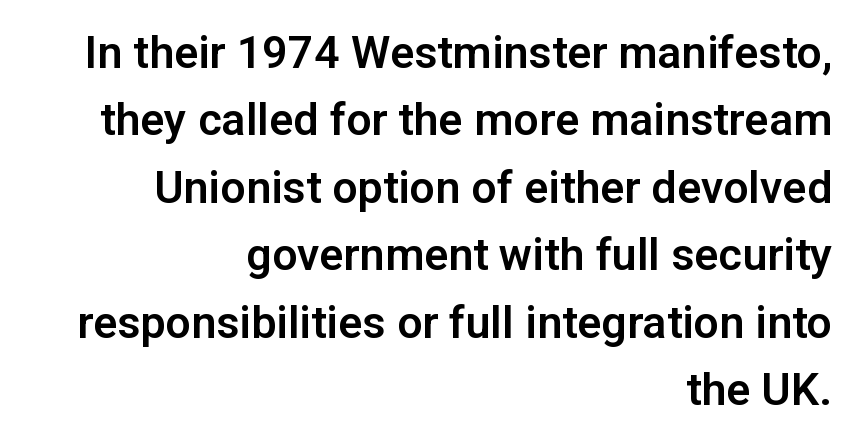
Beneath every word, the page is bare. Leading matches the norm, producing a regular column. Does the copy run flush right? Yes — the right margin is perfectly even. Grotesque or geometric, the face here clearly has no serifs.
